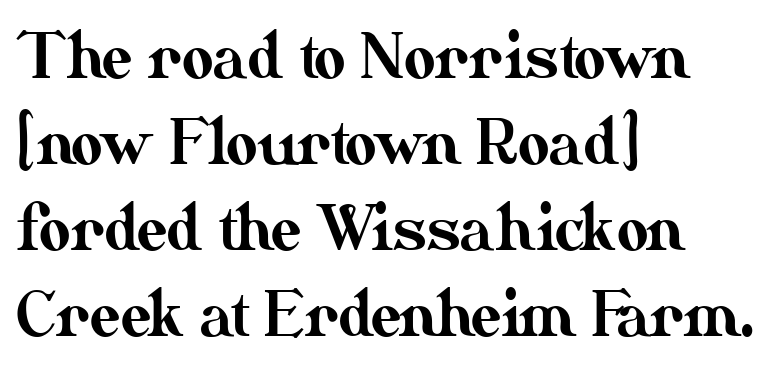
The image shows 61 px text type, upright; set left-aligned, normal line spacing (1.41x), normal letter spacing, not underlined; medium stroke contrast and a small x-height.
